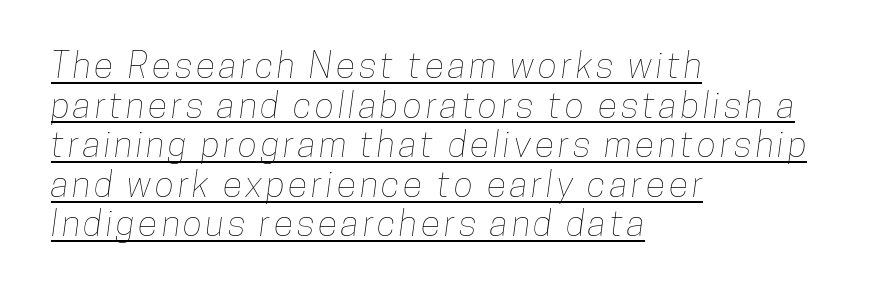
The image shows 36 px condensed type; set left-aligned, tight line spacing (1.1x), underlined; low stroke contrast and a medium x-height.
